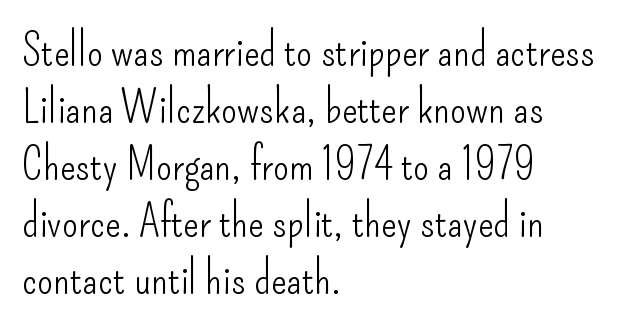
Q: Is the text bold? A: No.
Q: Is the text italic (slanted)? A: No, it is upright.
Q: Is the typeface a serif or a sans-serif typeface? A: Sans-serif.
Q: Is the text underlined? A: No.
Q: How is the paragraph aligned? A: Left-aligned.
Q: Is the spacing between letters normal or unusually wide? A: Normal.
Q: Width (condensed, normal, or wide)? A: Condensed.
Q: Stroke contrast? A: Low.
Q: x-height? A: Small.
Q: Monospaced? A: No.
